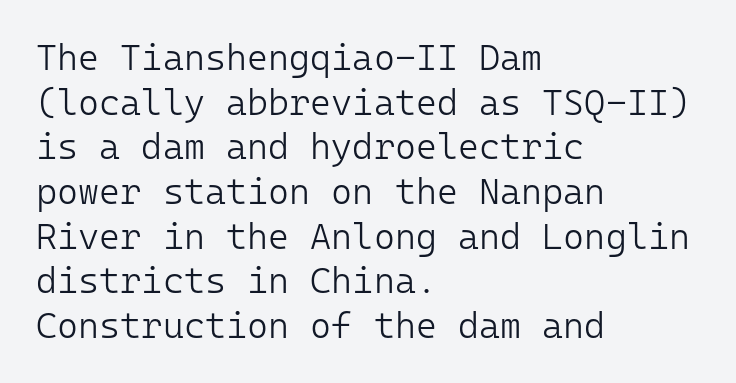
Q: Is the text bold? A: No.
Q: Is the text italic (slanted)? A: No, it is upright.
Q: Is the typeface a serif or a sans-serif typeface? A: Sans-serif.
Q: Is the text underlined? A: No.
Q: How is the paragraph aligned? A: Left-aligned.
Q: Is the spacing between letters normal or unusually wide? A: Normal.
Q: Width (condensed, normal, or wide)? A: Normal.
Q: Stroke contrast? A: Low.
Q: x-height? A: Medium.
Q: Monospaced? A: Yes.
